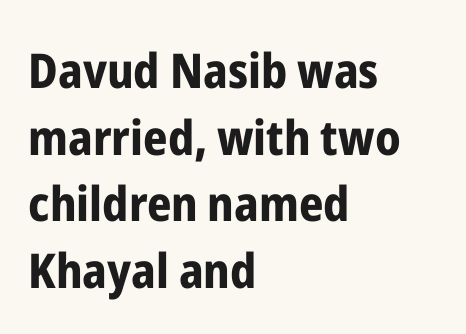
The image shows 48 px bold, condensed sans-serif type, upright; set left-aligned, normal line spacing (1.39x), normal letter spacing, not underlined; low stroke contrast and a medium x-height.
